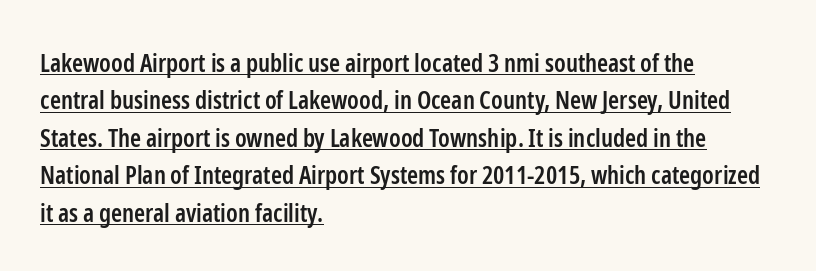
The line-height multiplier appears to be the usual default. No italicization has been applied; the sample stays upright. Compared with an ordinary text face, these strokes are moderately heavier — a semibold. The letters sit at their default tracking, neither squeezed nor spread.
